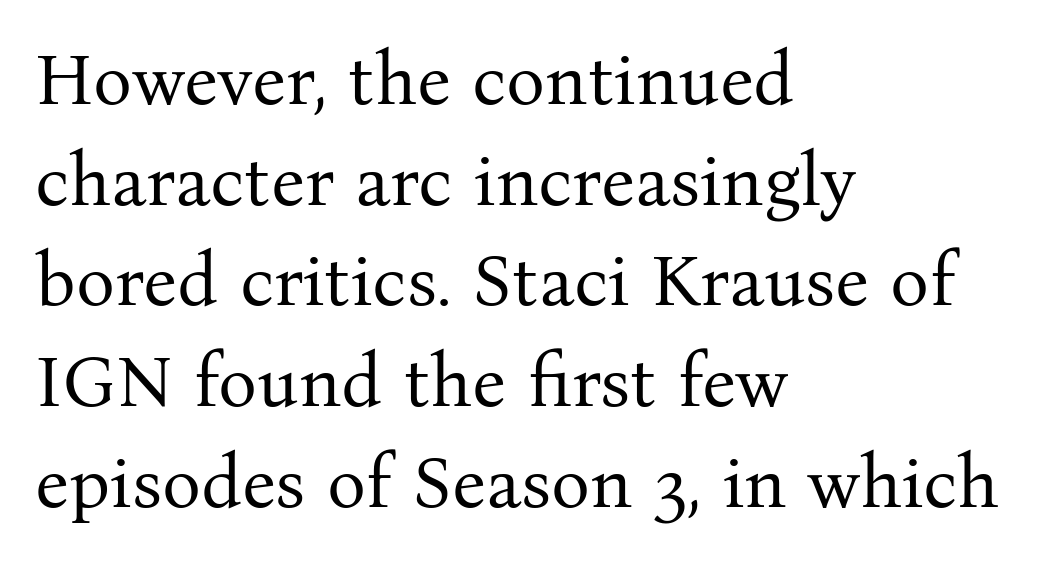
{"serif": "yes", "italic": "no", "bold": "no", "weight": "regular", "width": "normal", "stroke_contrast": "medium", "x_height": "medium", "monospaced": "no", "underline": "no", "align": "left", "line_spacing": "normal", "line_spacing_ratio": 1.38, "letter_spacing": "normal", "letter_spacing_em": 0.0, "glyph_px": 73}
